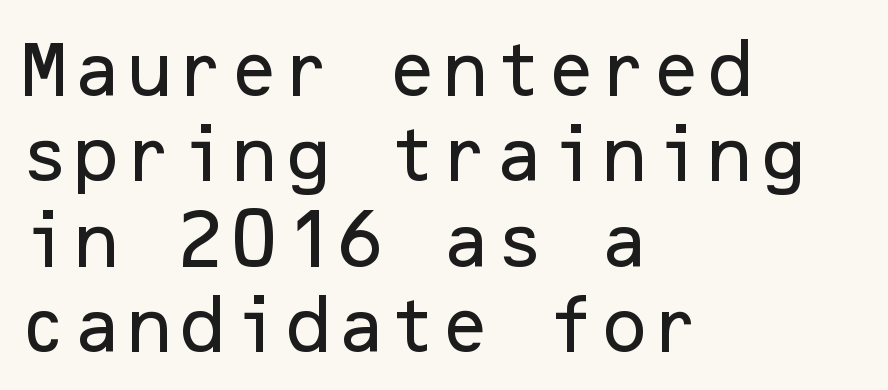
Line spacing here is normal. The paragraph shown leans on its left margin. This rendering features lettering with no underline. Characters remain perfectly vertical along every line. Nothing unusual about the tracking: characters are spaced as the font intends.
